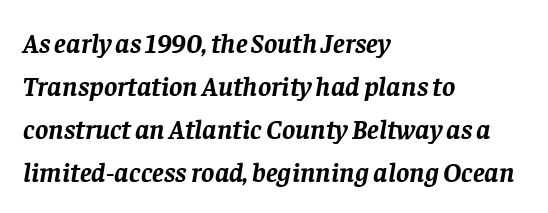
{"serif": "yes", "italic": "yes", "lean": "right", "slant_degrees": 8, "bold": "yes", "weight": "semibold", "width": "normal", "stroke_contrast": "low", "x_height": "large", "monospaced": "no", "underline": "no", "align": "left", "line_spacing": "normal", "line_spacing_ratio": 1.54, "letter_spacing": "normal", "letter_spacing_em": 0.0, "glyph_px": 28}
